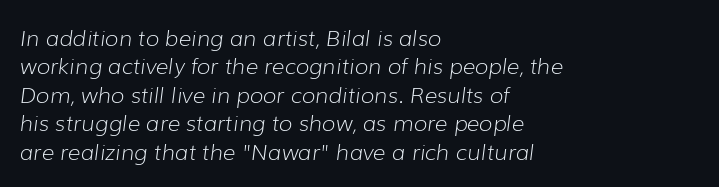
Q: Is the text bold? A: No.
Q: Is the text italic (slanted)? A: Yes, it leans right by about 7 degrees.
Q: Is the text underlined? A: No.
Q: How is the paragraph aligned? A: Left-aligned.
Q: Is the spacing between letters normal or unusually wide? A: Normal.
Q: Is the spacing between lines tight, normal or loose? A: Normal.
